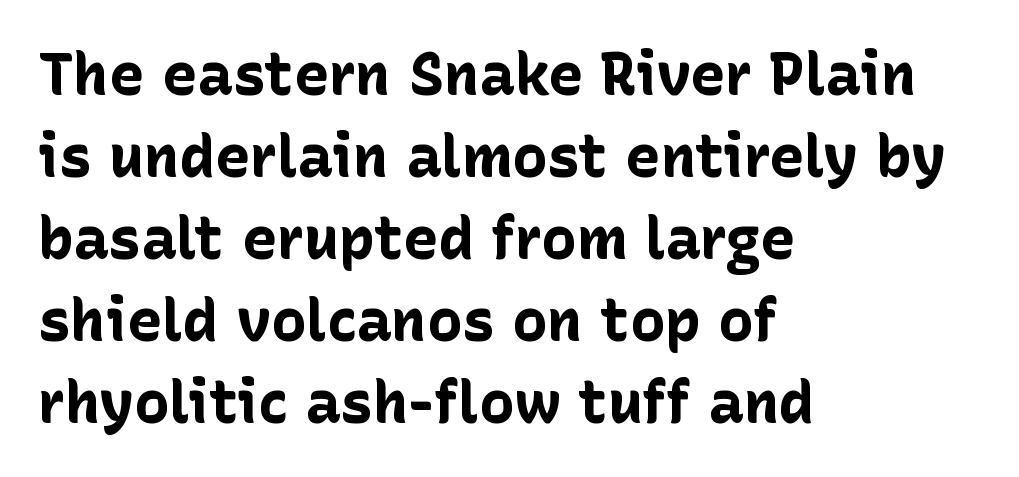
The image shows 59 px bold sans-serif type, upright; set left-aligned, normal line spacing (1.39x), normal letter spacing, not underlined; low stroke contrast and a medium x-height.
